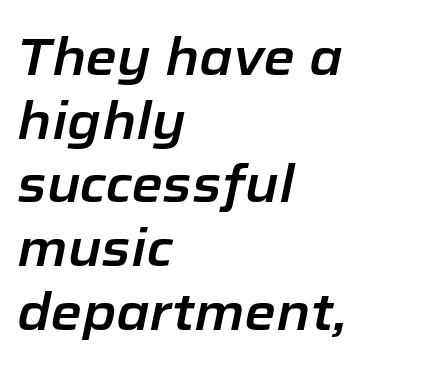
Is the type slanted? Yes — the strokes lean at a clear angle. Visually the block forms a straight wall on the left and a jagged coastline on the right. The passage shown is typed in a proportional face where columns would drift. These lines keep a tight, regular rhythm from letter to letter. Leading: standard.
